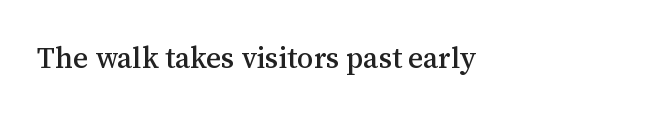
The image shows 29 px serif type, upright; set normal letter spacing, not underlined; medium stroke contrast and a medium x-height.
